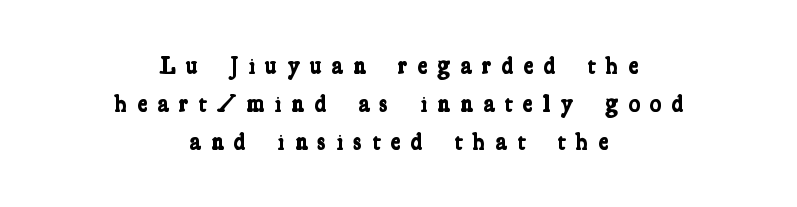
Q: Is the text bold? A: Yes.
Q: Is the text underlined? A: No.
Q: How is the paragraph aligned? A: Centered.
Q: Is the spacing between letters normal or unusually wide? A: Unusually wide.
Q: Is the spacing between lines tight, normal or loose? A: Normal.
